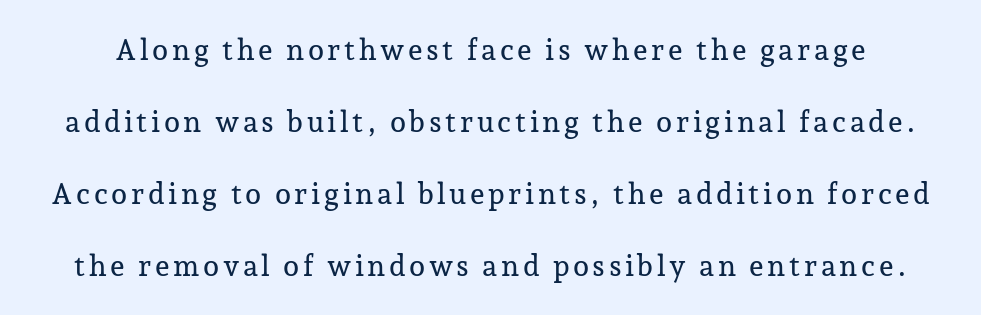
Quick note: not italic, upright. Looks like regular typesetting: each glyph gets only the width it needs. Check the space under the baseline: it is left empty. Small tapered or slab feet sit at the stroke ends, so this counts as serif. Widely set lines give the paragraph a tall, airy silhouette.
